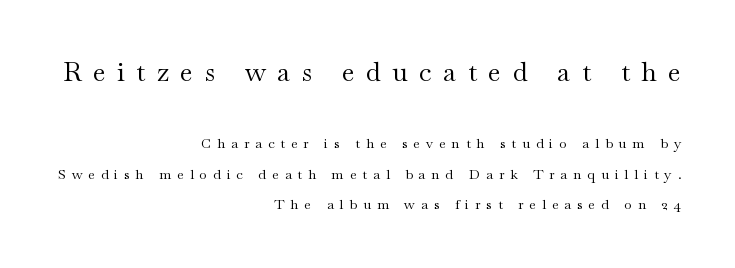
The image shows 27 px text type, upright; set right-aligned, loose line spacing (2.17x), unusually wide letter spacing (+0.42 em), not underlined; the first (top) block is 1.93x larger.
